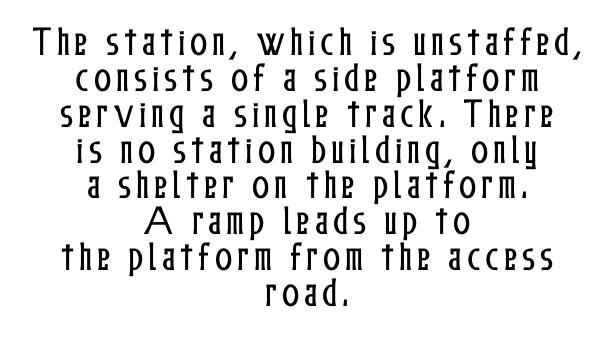
Leftover space on each line is divided equally before and after the words. A roman cut, with each character standing at attention. The rendering uses a small line-height, squeezing the rows. The rendering uses natural spacing where letterforms have individual widths. The gap between lines stays unmarked.
